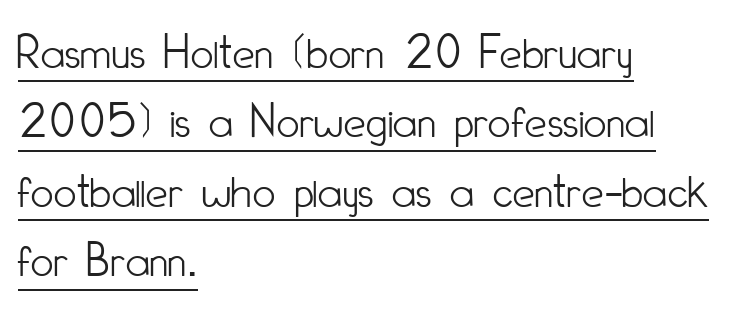
Q: Is the text bold? A: No.
Q: Is the text italic (slanted)? A: No, it is upright.
Q: Is the typeface a serif or a sans-serif typeface? A: Sans-serif.
Q: Is the text underlined? A: Yes.
Q: How is the paragraph aligned? A: Left-aligned.
Q: Is the spacing between letters normal or unusually wide? A: Normal.
Q: Is the spacing between lines tight, normal or loose? A: Normal.
Q: Width (condensed, normal, or wide)? A: Condensed.
Q: Stroke contrast? A: Low.
Q: x-height? A: Small.
Q: Monospaced? A: No.
